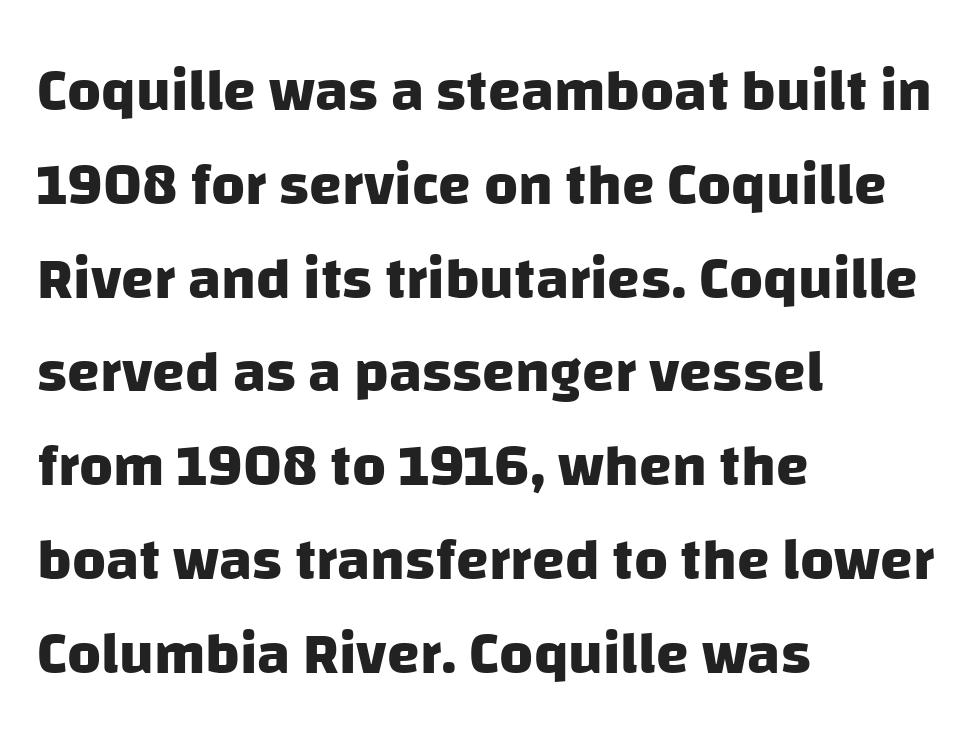
{"serif": "no", "bold": "yes", "weight": "heavy", "width": "normal", "stroke_contrast": "low", "x_height": "large", "monospaced": "no", "underline": "no", "align": "left", "line_spacing": "normal", "line_spacing_ratio": 1.59, "letter_spacing": "normal", "letter_spacing_em": 0.0, "glyph_px": 59}
